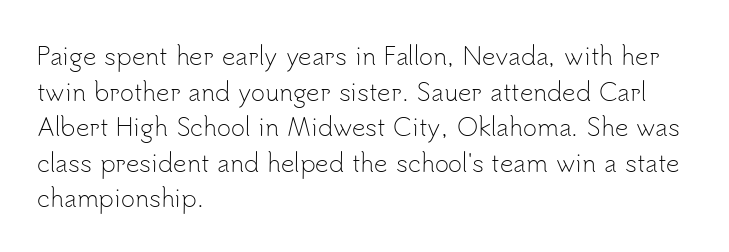
{"italic": "no", "bold": "no", "underline": "no", "align": "left", "line_spacing": "normal", "line_spacing_ratio": 1.48, "letter_spacing": "normal", "letter_spacing_em": 0.0, "glyph_px": 24}
